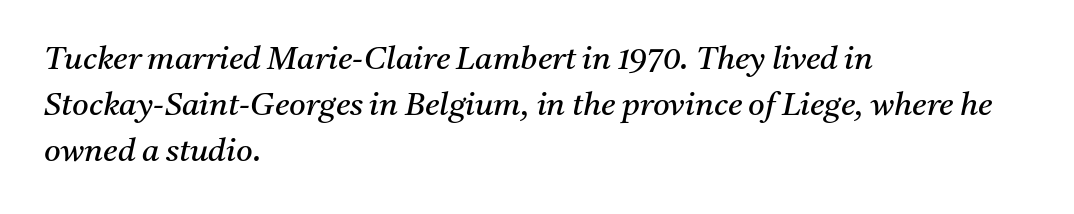
The type family on display is of the serif kind. The passage shown has conventional tracking throughout. Italic? Definitely — the glyphs are oblique. These lines stack with their left ends in a neat column. The face looks like a standard text weight, possibly lighter.
